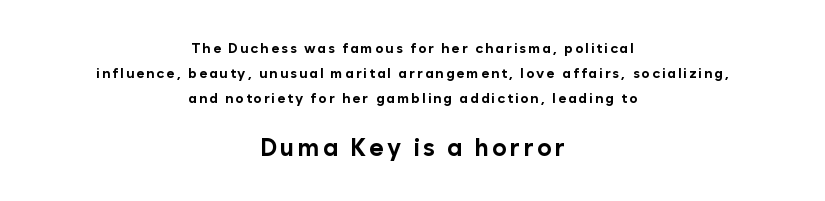
Q: Is the text bold? A: Yes.
Q: Is the text italic (slanted)? A: No, it is upright.
Q: Is the text underlined? A: No.
Q: How is the paragraph aligned? A: Centered.
Q: Which block of text is set in a larger size, the first (top) or the second (bottom)? A: The second (bottom) one.
